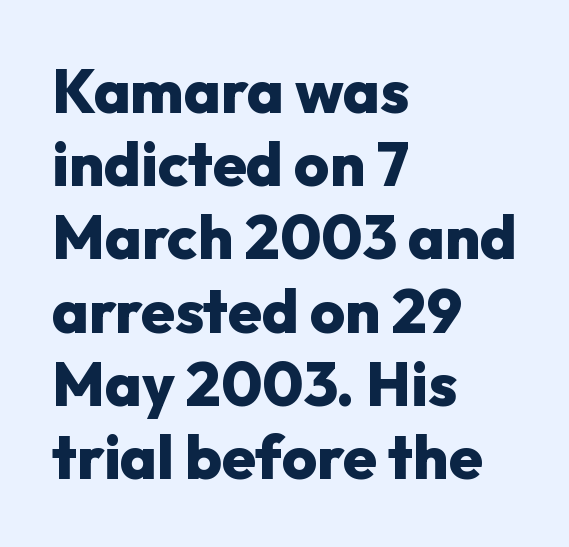
Decoration check: the copy has no underline. All the whitespace from short lines collects on the right. Notice how thick the strokes are: this is what a full bold looks like. The letters carry no serifs — their stems end cleanly without finishing strokes. Upright lettering throughout. Standard letterfit; no display-style spreading of the glyphs.
